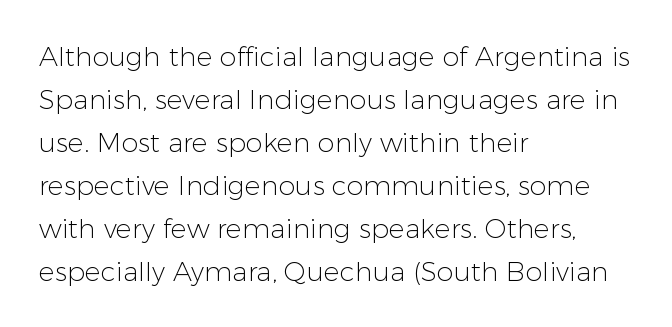
Q: Is the text bold? A: No.
Q: Is the text italic (slanted)? A: No, it is upright.
Q: Is the text underlined? A: No.
Q: How is the paragraph aligned? A: Left-aligned.
Q: Is the spacing between letters normal or unusually wide? A: Normal.
Q: Is the spacing between lines tight, normal or loose? A: Normal.
